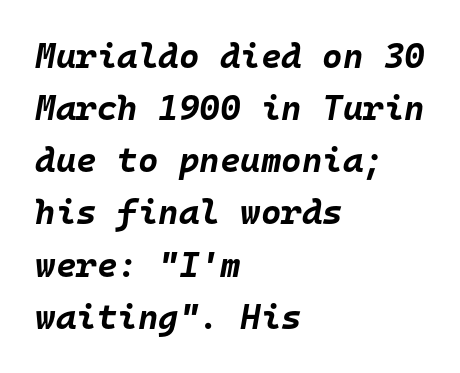
The image shows 35 px bold type, italic (leaning right), monospaced; set left-aligned, normal line spacing (1.49x), normal letter spacing, not underlined; low stroke contrast and a large x-height.
